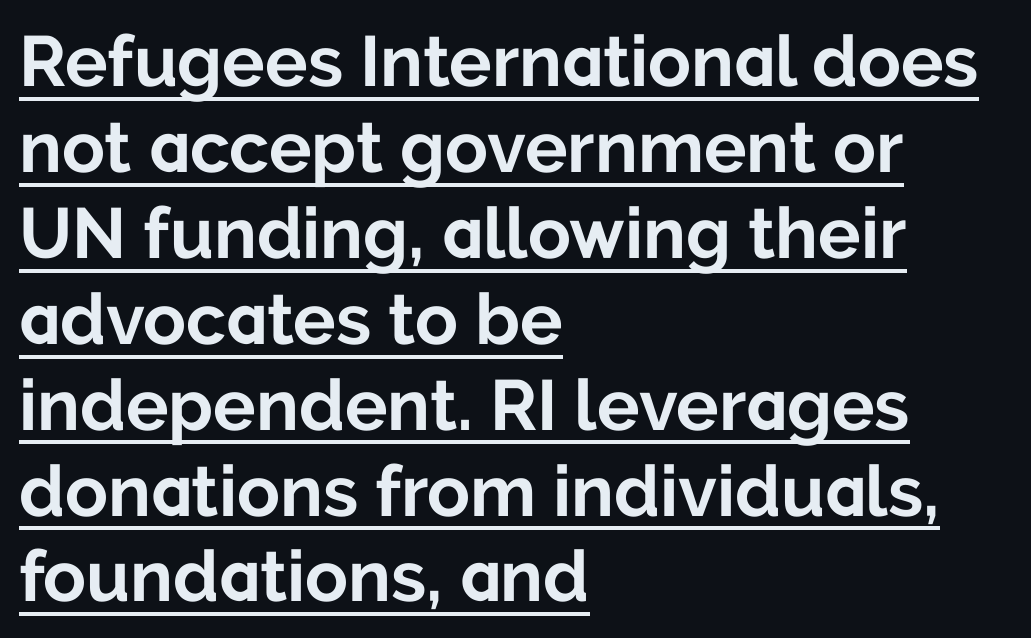
{"serif": "no", "italic": "no", "bold": "yes", "weight": "bold", "width": "normal", "stroke_contrast": "low", "x_height": "medium", "monospaced": "no", "underline": "yes", "align": "left", "line_spacing_ratio": 1.21, "letter_spacing": "normal", "letter_spacing_em": 0.0, "glyph_px": 71}
